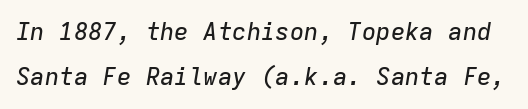
This rendering leaves character spacing at its baseline value. Bare-footed words on every line. You can tell it's italic because the verticals aren't actually vertical.
